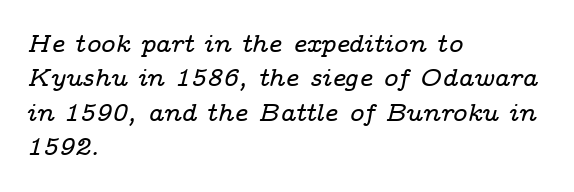
The face used here is rendered with its standard letterfit. The axis of the letterforms is tilted away from vertical. Line beginnings align vertically; line endings do not. The rows are spaced the way most documents space them.
